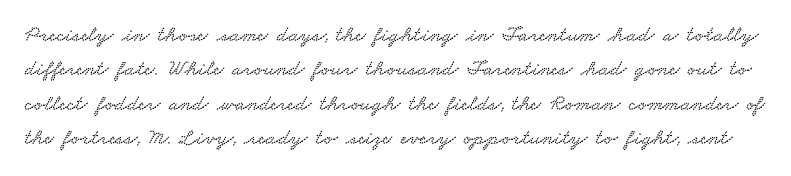
{"underline": "no", "line_spacing": "normal", "line_spacing_ratio": 1.56, "letter_spacing": "normal", "letter_spacing_em": 0.0, "glyph_px": 22}
